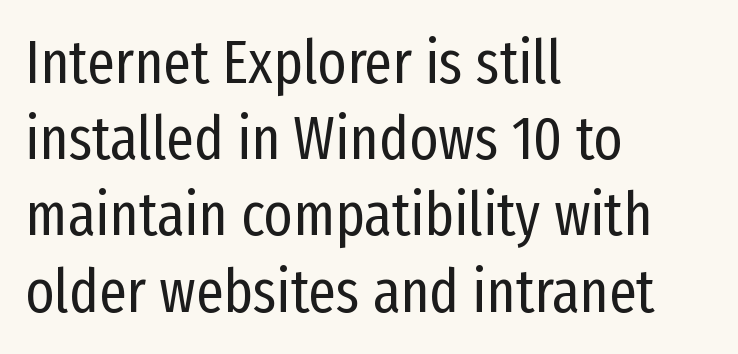
Q: Is the text bold? A: No.
Q: Is the text italic (slanted)? A: No, it is upright.
Q: Is the typeface a serif or a sans-serif typeface? A: Sans-serif.
Q: Is the text underlined? A: No.
Q: How is the paragraph aligned? A: Left-aligned.
Q: Is the spacing between letters normal or unusually wide? A: Normal.
Q: Is the spacing between lines tight, normal or loose? A: Normal.
Q: Width (condensed, normal, or wide)? A: Condensed.
Q: Stroke contrast? A: Low.
Q: x-height? A: Medium.
Q: Monospaced? A: No.
